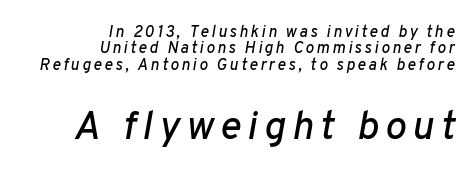
In CSS terms this would be text-align: right. You could barely slide anything between these rows. Bigger letters appear in the bottom chunk; the top chunk is reduced. The specimen reads as italic at a glance. Descenders are the only things crossing below the line.
